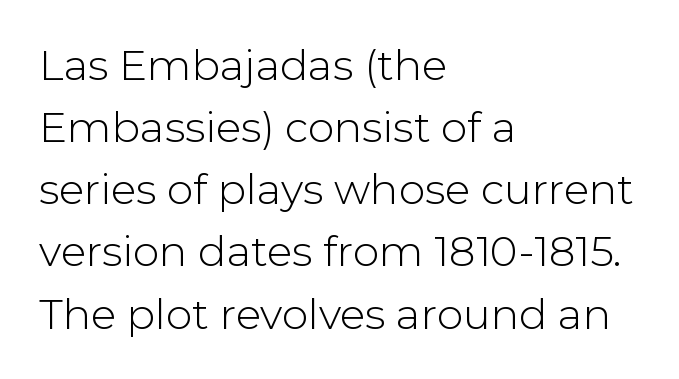
{"serif": "no", "italic": "no", "bold": "no", "weight": "light", "width": "normal", "stroke_contrast": "low", "x_height": "medium", "monospaced": "no", "underline": "no", "align": "left", "line_spacing": "normal", "line_spacing_ratio": 1.48, "letter_spacing": "normal", "letter_spacing_em": 0.0, "glyph_px": 42}
